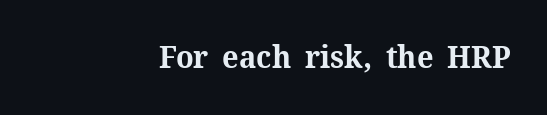
Q: Is the text bold? A: Yes.
Q: Is the text italic (slanted)? A: No, it is upright.
Q: Is the typeface a serif or a sans-serif typeface? A: Serif.
Q: Is the text underlined? A: No.
Q: How is the paragraph aligned? A: Right-aligned.
Q: Is the spacing between letters normal or unusually wide? A: Normal.
Q: Width (condensed, normal, or wide)? A: Normal.
Q: Stroke contrast? A: Medium.
Q: x-height? A: Medium.
Q: Monospaced? A: No.
